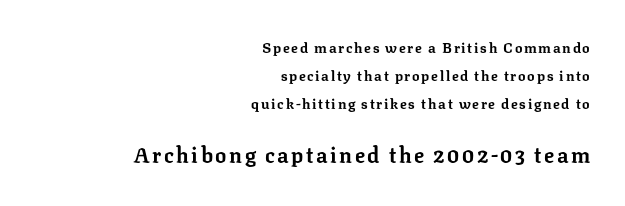
Q: Is the text bold? A: Yes.
Q: Is the text italic (slanted)? A: No, it is upright.
Q: Is the text underlined? A: No.
Q: How is the paragraph aligned? A: Right-aligned.
Q: Is the spacing between lines tight, normal or loose? A: Loose.
Q: Which block of text is set in a larger size, the first (top) or the second (bottom)? A: The second (bottom) one.
